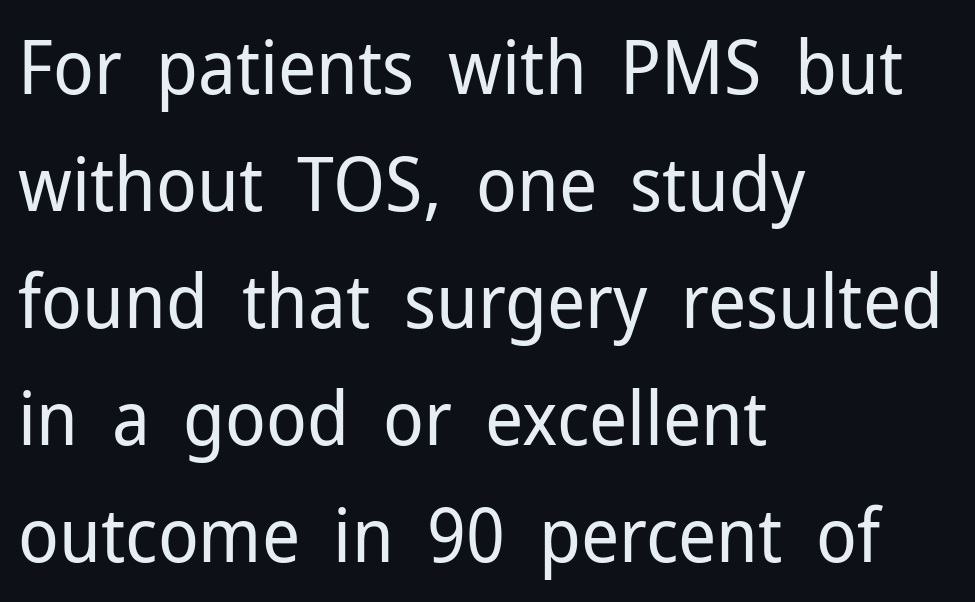
The image shows 75 px regular-weight sans-serif type, upright; set left-aligned, normal line spacing (1.56x), normal letter spacing, not underlined; low stroke contrast and a medium x-height.
